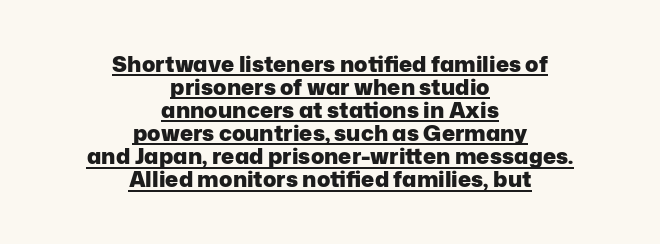
The image shows 22 px bold type, upright; set centered, tight line spacing (1.05x), normal letter spacing, underlined.
